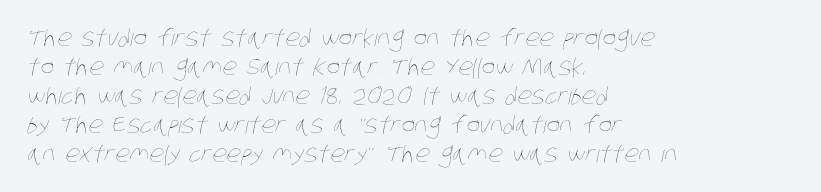
{"bold": "no", "underline": "no", "align": "left", "line_spacing": "normal", "line_spacing_ratio": 1.26, "letter_spacing": "normal", "letter_spacing_em": 0.0, "glyph_px": 23}
